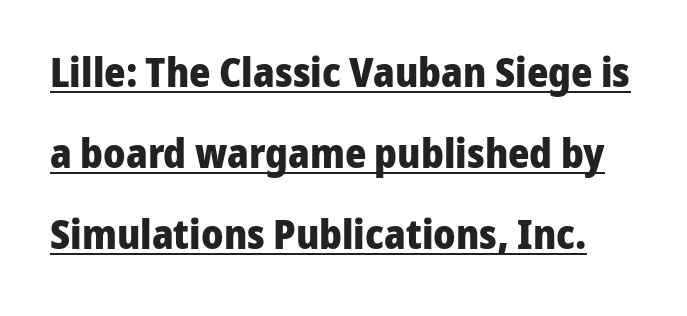
The image shows 41 px heavy sans-serif type, upright; set loose line spacing (1.97x), normal letter spacing, underlined; low stroke contrast and a medium x-height.
